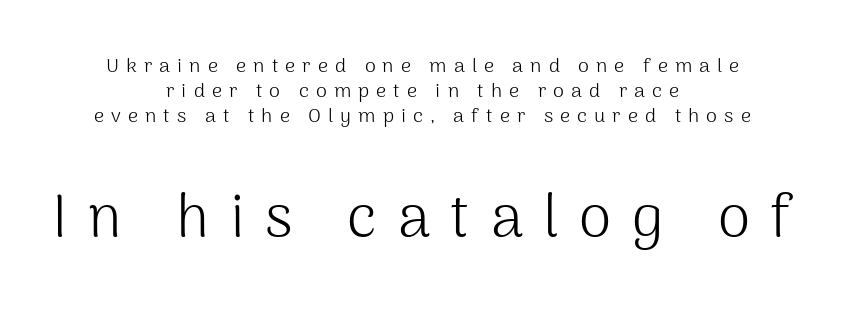
{"serif": "no", "italic": "no", "bold": "no", "weight": "light", "width": "normal", "stroke_contrast": "medium", "x_height": "medium", "monospaced": "no", "underline": "no", "align": "center", "line_spacing": "normal", "line_spacing_ratio": 1.25, "letter_spacing": "wide", "letter_spacing_em": 0.35, "larger_block": "second", "size_ratio": 2.95, "glyph_px": 59}
